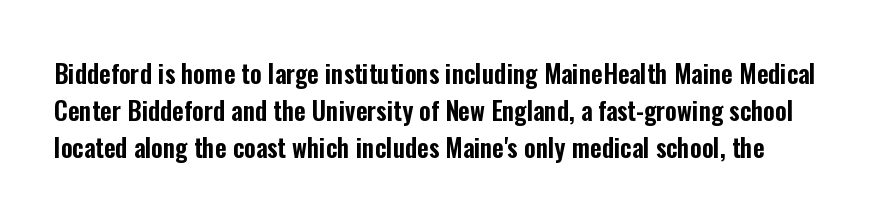
No extra tracking has been applied to these lines. This rendering features lettering with no underline. The type sits square on the baseline with zero lean. What's the leading like? Ordinary, nothing unusual.
